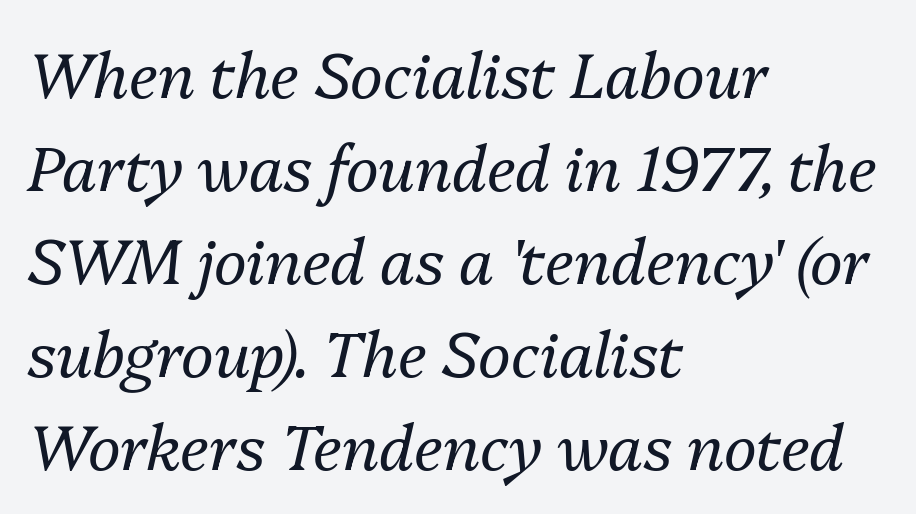
{"italic": "yes", "lean": "right", "slant_degrees": 13, "bold": "no", "weight": "regular", "width": "normal", "stroke_contrast": "medium", "x_height": "medium", "monospaced": "no", "underline": "no", "align": "left", "line_spacing": "normal", "line_spacing_ratio": 1.5, "letter_spacing": "normal", "letter_spacing_em": 0.0, "glyph_px": 62}
